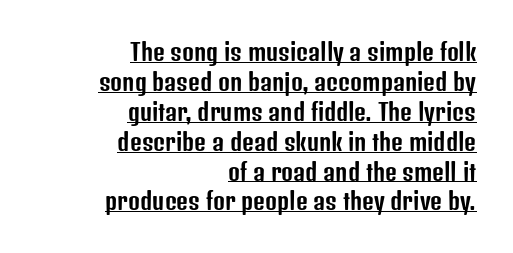
Nobody touched the tracking dial on this one. It's the straight-up-and-down kind of type. Visually the block forms a straight wall on the right and a jagged coastline on the left. Vertically, the passage feels balanced, rows spaced as you'd expect. In designer terms, the underline attribute is active on this setting.
